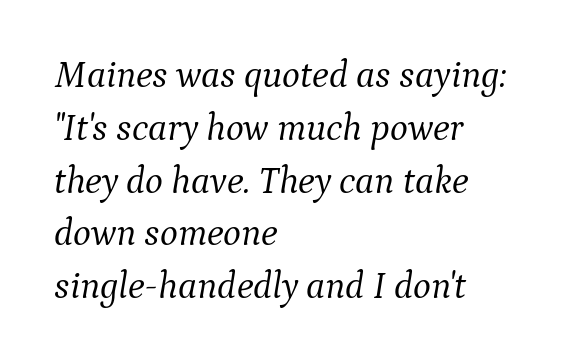
If you drew a line through each stem, it would be angled. These lines sit exactly where default settings would place them. Descenders are the only things crossing below the line. Letter spacing: default.
